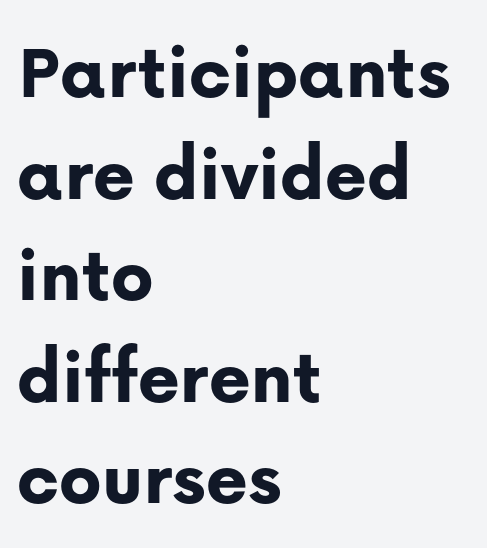
{"serif": "no", "italic": "no", "bold": "yes", "weight": "bold", "width": "normal", "stroke_contrast": "low", "x_height": "medium", "monospaced": "no", "underline": "no", "align": "left", "line_spacing": "normal", "line_spacing_ratio": 1.27, "letter_spacing": "normal", "letter_spacing_em": 0.0, "glyph_px": 80}
